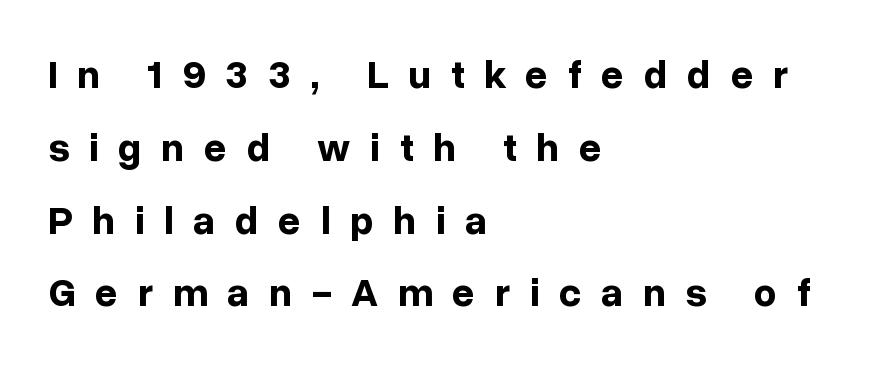
The image shows 40 px bold sans-serif type, upright; set left-aligned, line spacing 1.82x, unusually wide letter spacing (+0.49 em), not underlined; low stroke contrast and a medium x-height.
